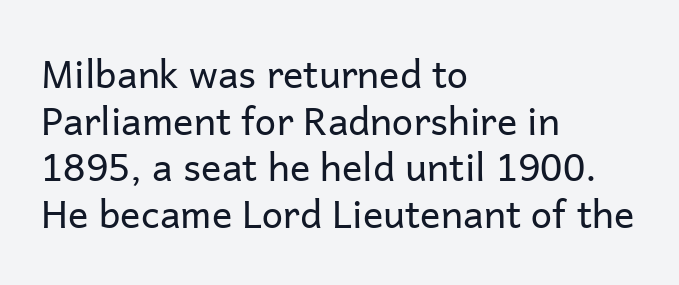
Q: Is the text bold? A: No.
Q: Is the text italic (slanted)? A: No, it is upright.
Q: Is the typeface a serif or a sans-serif typeface? A: Sans-serif.
Q: Is the text underlined? A: No.
Q: How is the paragraph aligned? A: Left-aligned.
Q: Is the spacing between letters normal or unusually wide? A: Normal.
Q: Width (condensed, normal, or wide)? A: Normal.
Q: Stroke contrast? A: Low.
Q: x-height? A: Medium.
Q: Monospaced? A: No.
